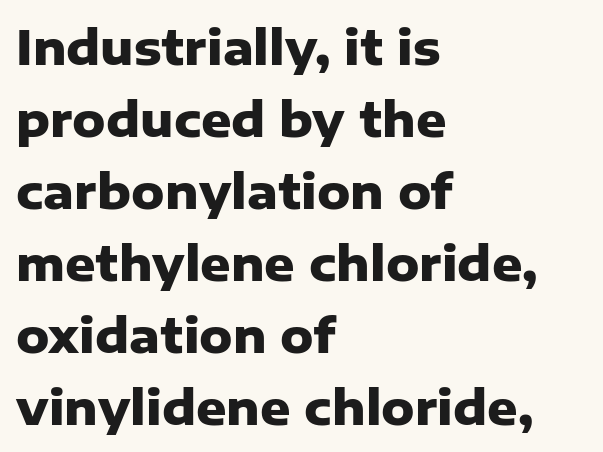
{"serif": "no", "italic": "no", "bold": "yes", "weight": "heavy", "width": "normal", "stroke_contrast": "low", "x_height": "medium", "monospaced": "no", "underline": "no", "align": "left", "line_spacing": "normal", "line_spacing_ratio": 1.53, "letter_spacing": "normal", "letter_spacing_em": 0.0, "glyph_px": 47}
